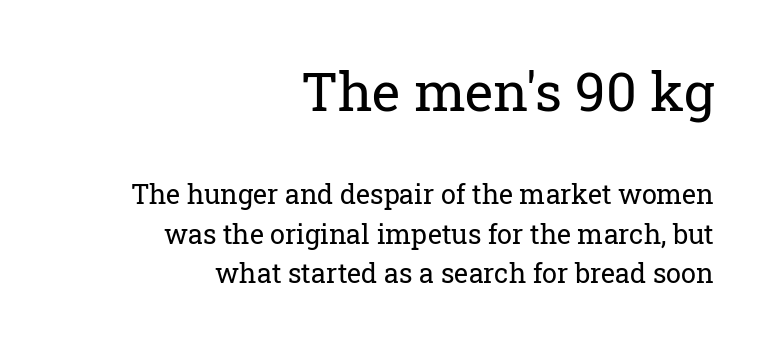
The image shows 54 px regular-weight serif type, upright; set right-aligned, normal line spacing (1.45x), normal letter spacing, not underlined; the first (top) block is 2.0x larger; low stroke contrast and a medium x-height.
